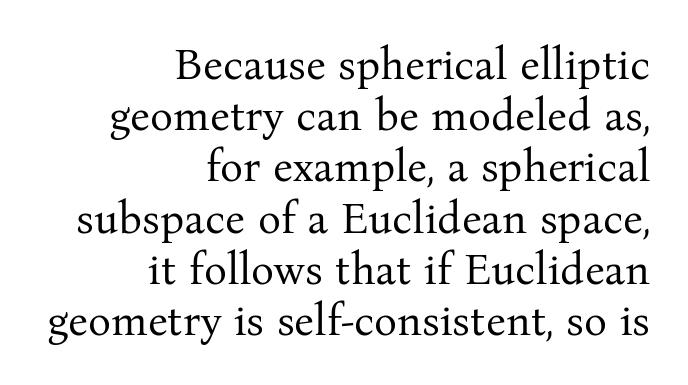
The image shows 43 px regular-weight serif type, upright; set right-aligned, line spacing 1.19x, normal letter spacing, not underlined; medium stroke contrast and a medium x-height.
